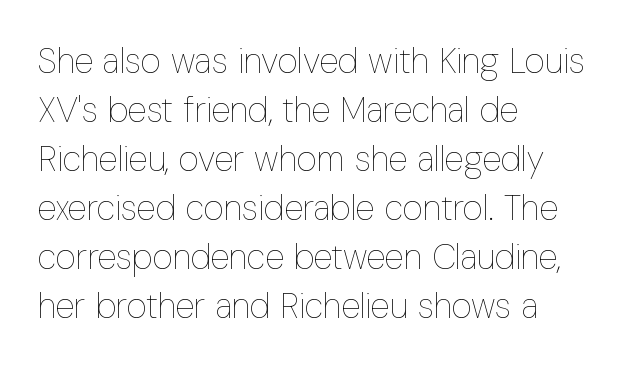
{"italic": "no", "bold": "no", "weight": "thin", "width": "condensed", "stroke_contrast": "low", "x_height": "medium", "monospaced": "no", "underline": "no", "align": "left", "line_spacing": "normal", "line_spacing_ratio": 1.4, "letter_spacing": "normal", "letter_spacing_em": 0.0, "glyph_px": 35}
